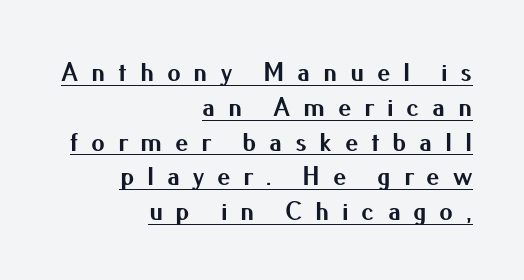
The line-height multiplier appears to be the usual default. Every word sits above its own underline. When letters stand straight like this, we call the style roman or upright. The characters look thick and weighty, a clear bold. The lines in this sample share a right terminus and differ only in where they begin.
